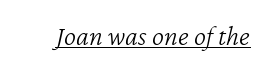
Q: Is the text bold? A: No.
Q: Is the text italic (slanted)? A: Yes, it leans right by about 12 degrees.
Q: Is the text underlined? A: Yes.
Q: Is the spacing between letters normal or unusually wide? A: Normal.
Q: Width (condensed, normal, or wide)? A: Normal.
Q: Stroke contrast? A: Low.
Q: x-height? A: Medium.
Q: Monospaced? A: No.
